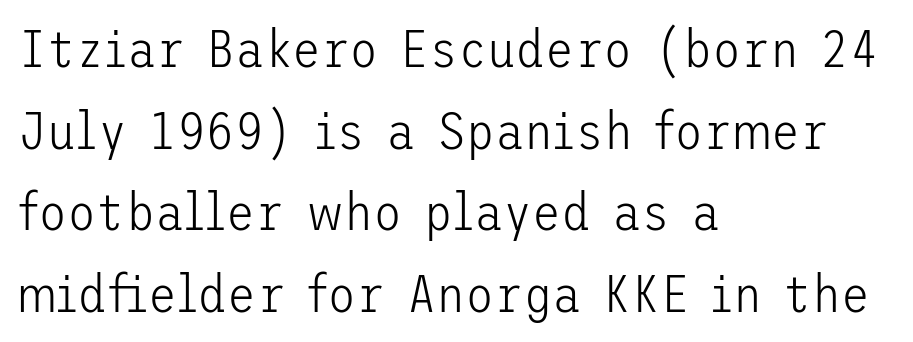
The image shows 53 px light sans-serif type, upright; set left-aligned, normal line spacing (1.54x), normal letter spacing, not underlined; low stroke contrast and a medium x-height.
